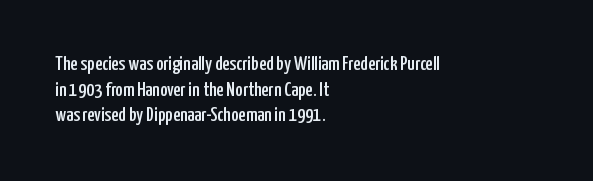
Nobody drew a line under any word here. Italic? Not at all — the glyphs are vertical. The rendering uses a moderate line-height, typical for paragraphs. You could call the tracking neutral — neither tight nor loose. This sample is left-justified, so line endings fall wherever the words run out.
